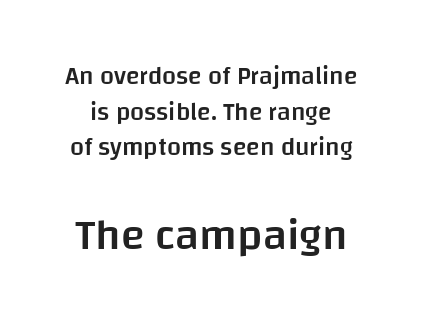
The image shows 44 px semibold sans-serif type, upright; set normal line spacing (1.43x), normal letter spacing, not underlined; the second (bottom) block is 1.76x larger; low stroke contrast and a large x-height.
